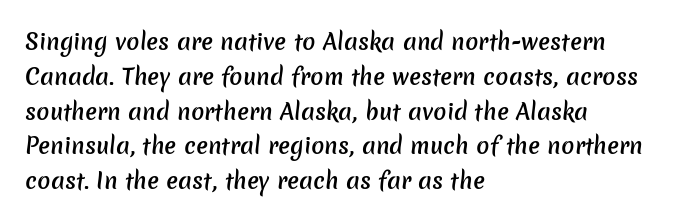
The image shows 22 px text type; set left-aligned, normal line spacing (1.58x), normal letter spacing, not underlined.
